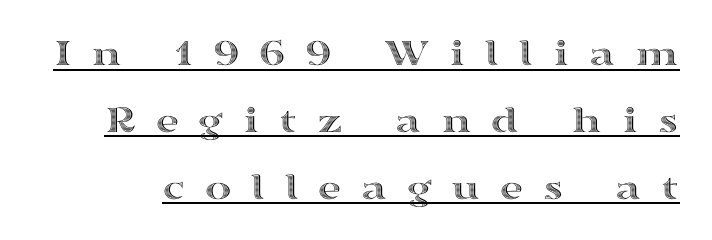
The face used here appears with an underline applied. Is this a fixed-width face? No — the glyphs have proportional, varying widths. Words appear elongated and porous because spacing is wide. You can tell it's not italic because the verticals are truly vertical. Students, observe: this is what conventionally led text looks like.
